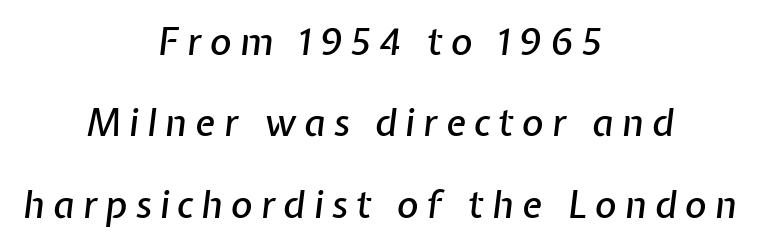
A typesetter would call this proportional, since set widths differ per character. A student would call this center alignment; a typographer would say set centered. Loose tracking; the words dissolve into strings of separated letters. This rendering features lettering with no underline.
